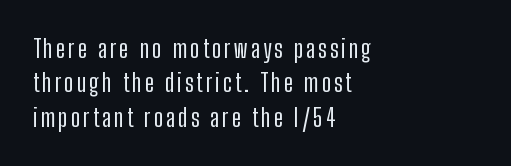
The image shows 25 px text type, upright; set left-aligned, normal line spacing (1.38x), not underlined.
